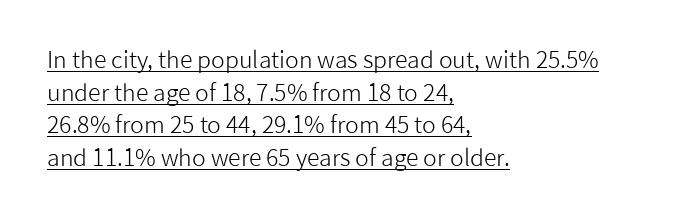
Q: Is the text bold? A: No.
Q: Is the text italic (slanted)? A: No, it is upright.
Q: Is the text underlined? A: Yes.
Q: How is the paragraph aligned? A: Left-aligned.
Q: Is the spacing between letters normal or unusually wide? A: Normal.
Q: Is the spacing between lines tight, normal or loose? A: Normal.
